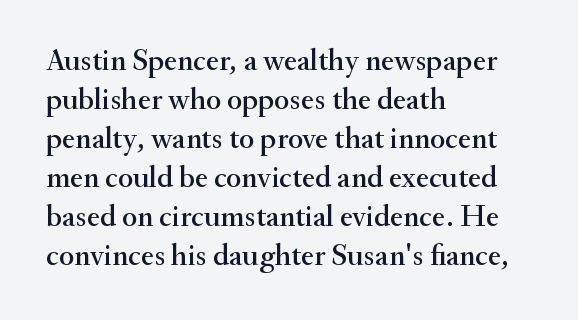
Q: Is the text italic (slanted)? A: No, it is upright.
Q: Is the typeface a serif or a sans-serif typeface? A: Serif.
Q: Is the text underlined? A: No.
Q: How is the paragraph aligned? A: Left-aligned.
Q: Is the spacing between letters normal or unusually wide? A: Normal.
Q: Is the spacing between lines tight, normal or loose? A: Normal.
Q: Width (condensed, normal, or wide)? A: Normal.
Q: Stroke contrast? A: Medium.
Q: x-height? A: Small.
Q: Monospaced? A: No.
